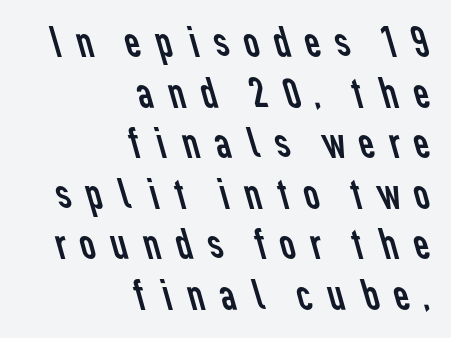
The image shows 44 px regular-weight sans-serif type; set right-aligned, tight line spacing (1.15x), unusually wide letter spacing (+0.24 em), not underlined; low stroke contrast and a medium x-height.
